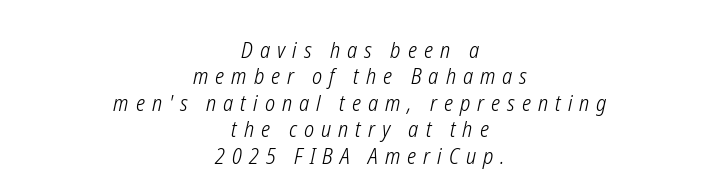
{"italic": "yes", "lean": "right", "slant_degrees": 12, "bold": "no", "underline": "no", "align": "center", "line_spacing_ratio": 1.2, "letter_spacing": "wide", "letter_spacing_em": 0.32, "glyph_px": 22}
